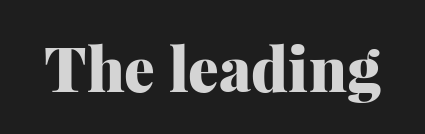
Q: Is the text bold? A: Yes.
Q: Is the text italic (slanted)? A: No, it is upright.
Q: Is the typeface a serif or a sans-serif typeface? A: Serif.
Q: Is the text underlined? A: No.
Q: Is the spacing between letters normal or unusually wide? A: Normal.
Q: Width (condensed, normal, or wide)? A: Normal.
Q: Stroke contrast? A: Medium.
Q: x-height? A: Medium.
Q: Monospaced? A: No.
